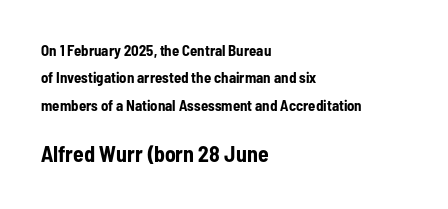
Q: Is the text bold? A: Yes.
Q: Is the text italic (slanted)? A: No, it is upright.
Q: Is the text underlined? A: No.
Q: How is the paragraph aligned? A: Left-aligned.
Q: Is the spacing between letters normal or unusually wide? A: Normal.
Q: Which block of text is set in a larger size, the first (top) or the second (bottom)? A: The second (bottom) one.
